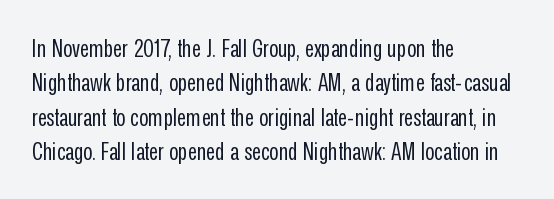
{"italic": "no", "bold": "no", "underline": "no", "align": "left", "line_spacing": "normal", "line_spacing_ratio": 1.38, "letter_spacing": "normal", "letter_spacing_em": 0.0, "glyph_px": 25}
